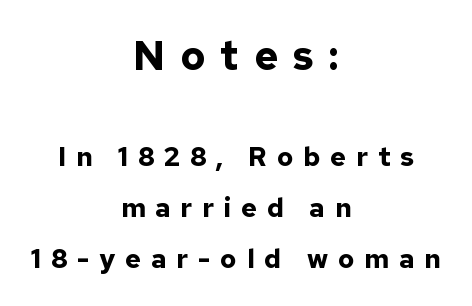
Do the characters align in a grid? No, the font is proportional. In terms of weight, the rendering is a true, heavy bold. Letter spacing: wide. Check under the words: just untouched page. Whoever set this made the first block the dominant, larger element.
